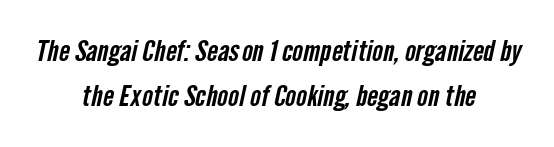
The image shows 29 px condensed sans-serif type; set centered, normal line spacing (1.54x), normal letter spacing, not underlined; low stroke contrast and a medium x-height.
